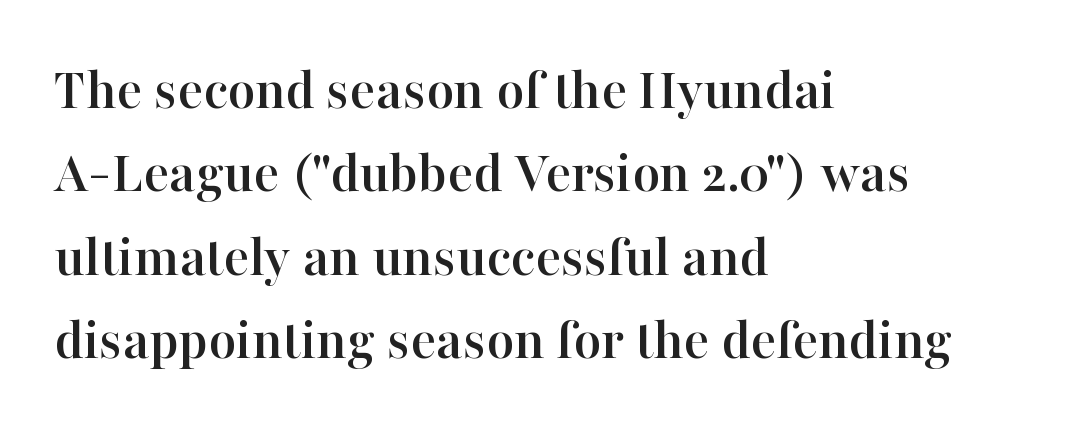
The image shows 60 px serif type, upright; set left-aligned, normal line spacing (1.39x), normal letter spacing, not underlined; high stroke contrast and a medium x-height.
